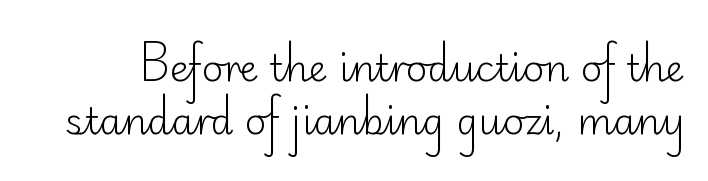
{"serif": "no", "italic": "no", "bold": "no", "weight": "light", "width": "normal", "stroke_contrast": "low", "x_height": "small", "monospaced": "no", "underline": "no", "line_spacing": "normal", "line_spacing_ratio": 1.44, "letter_spacing": "normal", "letter_spacing_em": 0.0, "glyph_px": 37}
